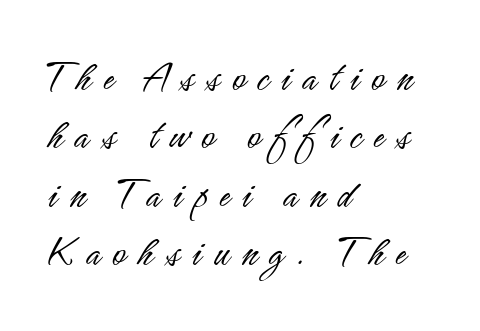
Q: Is the text bold? A: No.
Q: Is the text italic (slanted)? A: Yes.
Q: Is the typeface a serif or a sans-serif typeface? A: Sans-serif.
Q: Is the text underlined? A: No.
Q: How is the paragraph aligned? A: Left-aligned.
Q: Is the spacing between letters normal or unusually wide? A: Unusually wide.
Q: Is the spacing between lines tight, normal or loose? A: Normal.
Q: Width (condensed, normal, or wide)? A: Condensed.
Q: Stroke contrast? A: Low.
Q: x-height? A: Small.
Q: Monospaced? A: No.
